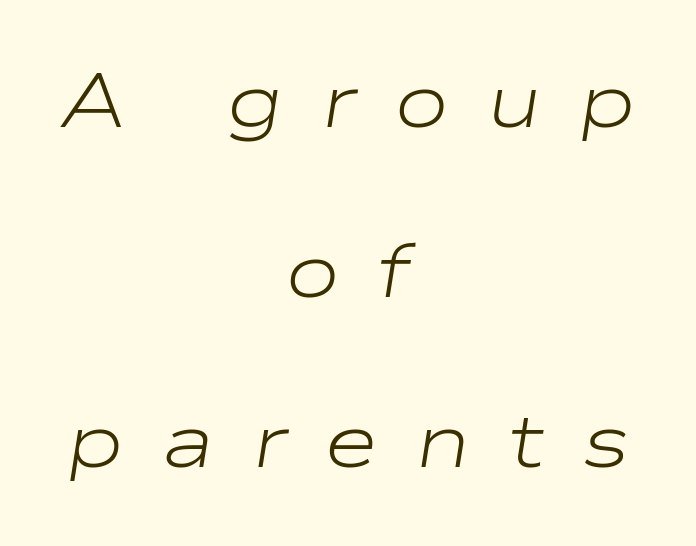
The image shows 75 px light, wide type, italic (leaning right); set centered, loose line spacing (2.27x), unusually wide letter spacing (+0.49 em), not underlined; low stroke contrast and a medium x-height.
